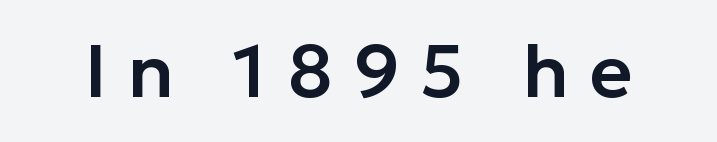
The image shows 74 px sans-serif type, upright; set unusually wide letter spacing (+0.28 em), not underlined; low stroke contrast and a medium x-height.
